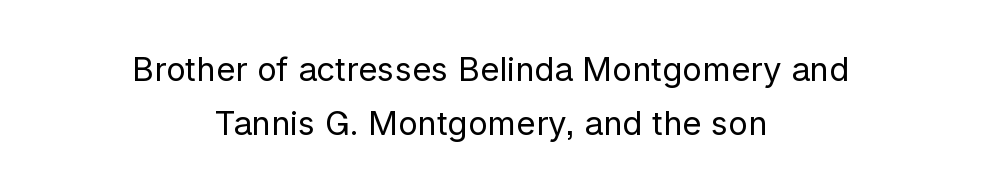
The image shows 33 px regular-weight sans-serif type, upright; set centered, normal line spacing (1.64x), normal letter spacing, not underlined; low stroke contrast and a medium x-height.
